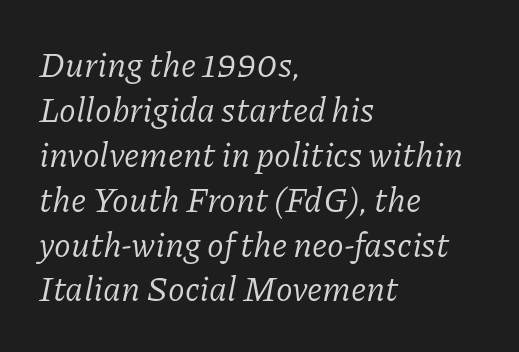
{"serif": "yes", "italic": "yes", "lean": "right", "slant_degrees": 11, "bold": "no", "weight": "regular", "width": "normal", "stroke_contrast": "low", "x_height": "medium", "monospaced": "no", "underline": "no", "align": "left", "line_spacing": "normal", "line_spacing_ratio": 1.32, "letter_spacing": "normal", "letter_spacing_em": 0.0, "glyph_px": 34}
